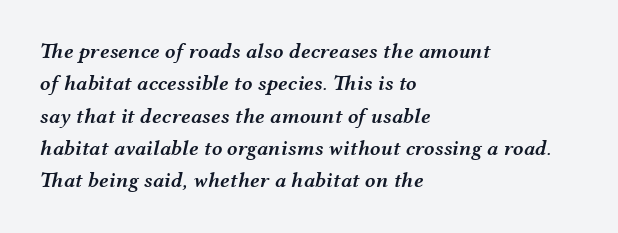
The image shows 21 px text type, italic (leaning right); set left-aligned, normal line spacing (1.54x), normal letter spacing, not underlined.
